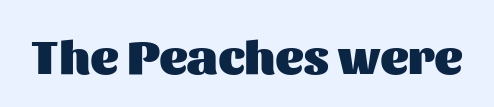
{"serif": "no", "italic": "no", "bold": "yes", "weight": "heavy", "width": "normal", "stroke_contrast": "medium", "x_height": "medium", "monospaced": "no", "underline": "no", "letter_spacing": "normal", "letter_spacing_em": 0.0, "glyph_px": 49}
